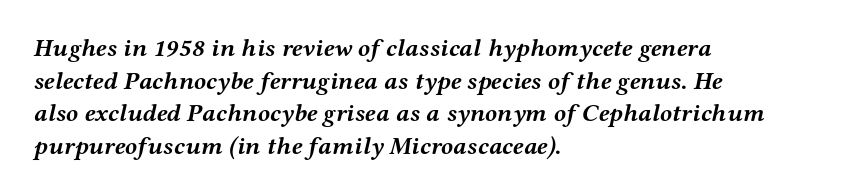
The image shows 25 px bold type, italic (leaning right); set left-aligned, normal line spacing (1.31x), normal letter spacing, not underlined.
